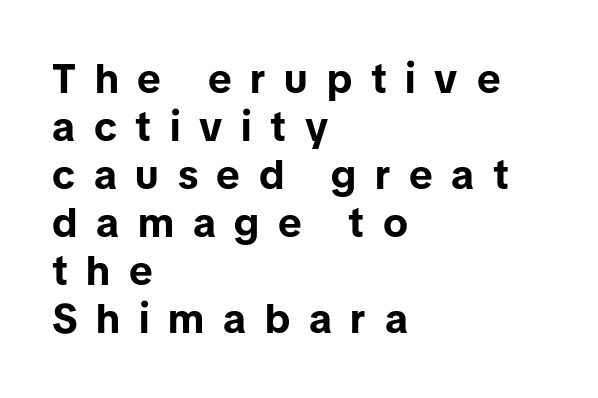
{"serif": "no", "italic": "no", "bold": "yes", "weight": "bold", "width": "normal", "stroke_contrast": "low", "x_height": "medium", "monospaced": "no", "underline": "no", "align": "left", "line_spacing_ratio": 1.17, "letter_spacing": "wide", "letter_spacing_em": 0.46, "glyph_px": 41}
